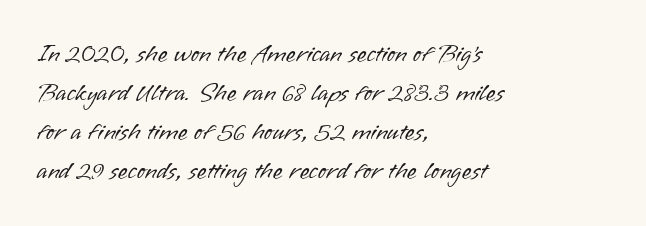
Q: Is the text bold? A: No.
Q: Is the text italic (slanted)? A: Yes.
Q: Is the text underlined? A: No.
Q: How is the paragraph aligned? A: Left-aligned.
Q: Is the spacing between letters normal or unusually wide? A: Normal.
Q: Is the spacing between lines tight, normal or loose? A: Normal.
